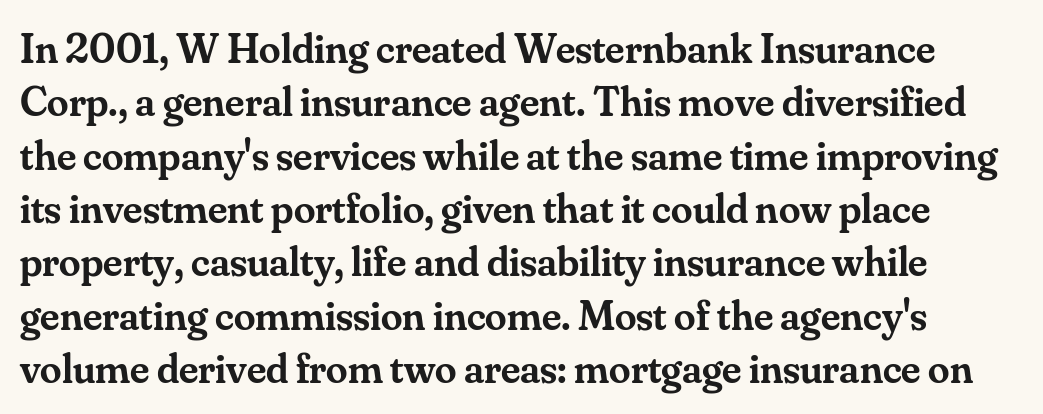
Underlining? Definitely not there. Does the weight exceed regular? Yes, but only to semibold. The text was rendered using a seriffed face with decorative stroke endings. Looks like regular typesetting: each glyph gets only the width it needs. Letter spacing: default. The typography opts for an upright posture over an oblique one.
